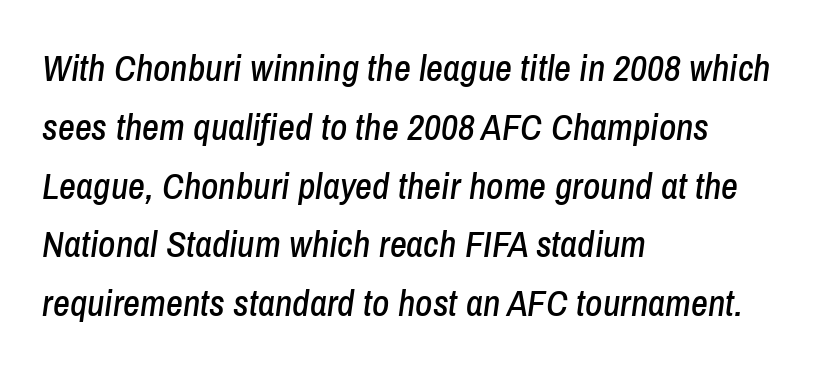
{"italic": "yes", "lean": "right", "slant_degrees": 8, "width": "condensed", "stroke_contrast": "low", "x_height": "medium", "monospaced": "no", "underline": "no", "align": "left", "line_spacing": "normal", "line_spacing_ratio": 1.59, "letter_spacing": "normal", "letter_spacing_em": 0.0, "glyph_px": 37}
